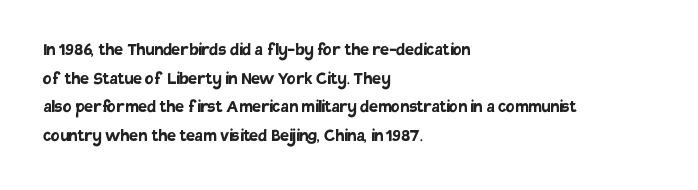
This sample uses an upright cut, with every glyph sitting square on the baseline. Only glyphs here, with clear space below each row. Visually the block forms a straight wall on the left and a jagged coastline on the right. Its strokes are broad and dark, the hallmark of bold type. This block has exactly the height ordinary leading produces. The passage shown has conventional tracking throughout.
